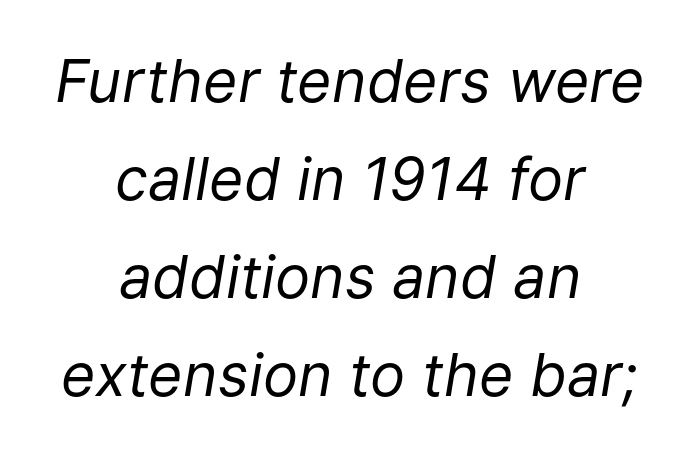
Q: Is the text bold? A: No.
Q: Is the text italic (slanted)? A: Yes, it leans right by about 9 degrees.
Q: Is the text underlined? A: No.
Q: How is the paragraph aligned? A: Centered.
Q: Is the spacing between letters normal or unusually wide? A: Normal.
Q: Is the spacing between lines tight, normal or loose? A: Normal.
Q: Width (condensed, normal, or wide)? A: Normal.
Q: Stroke contrast? A: Low.
Q: x-height? A: Medium.
Q: Monospaced? A: No.
